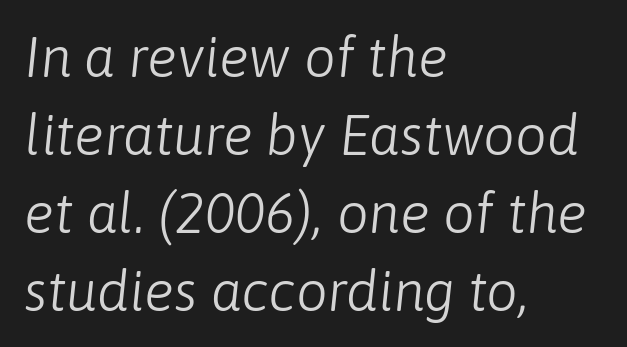
The image shows 56 px light type, italic (leaning right); set left-aligned, normal line spacing (1.39x), normal letter spacing, not underlined; low stroke contrast and a medium x-height.
